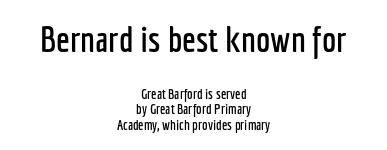
{"serif": "no", "italic": "no", "width": "condensed", "stroke_contrast": "low", "x_height": "medium", "monospaced": "no", "underline": "no", "align": "center", "line_spacing": "tight", "line_spacing_ratio": 1.09, "letter_spacing": "normal", "letter_spacing_em": 0.0, "larger_block": "first", "size_ratio": 2.57, "glyph_px": 36}
